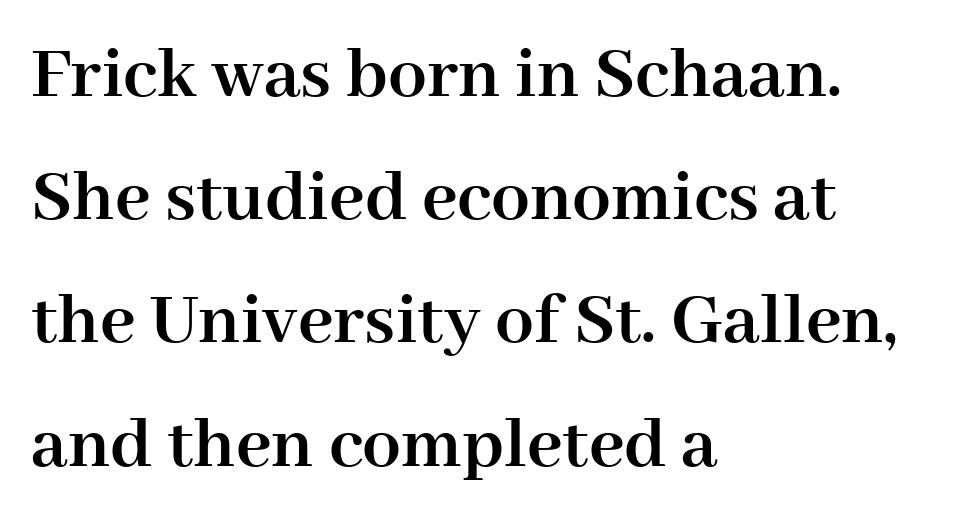
The passage shown is typed in a proportional face where columns would drift. Anything drawn beneath the words? Only blank space. Is this a sans? No — the strokes have serifs. The vertical gap from one line to the next is medium. Is the block centered? No — it sits flush against the left margin.
